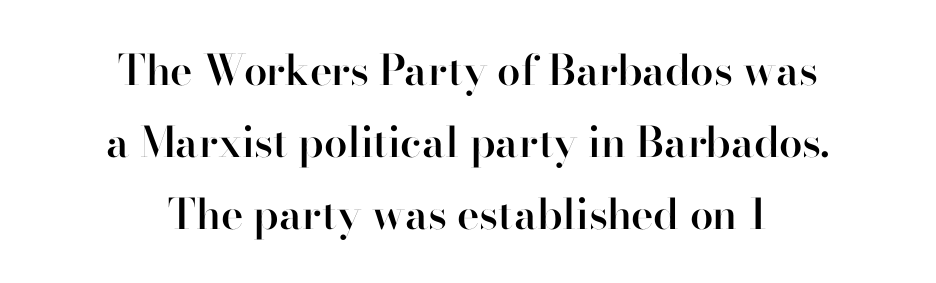
{"serif": "no", "italic": "no", "bold": "semi", "weight": "semibold", "width": "normal", "stroke_contrast": "high", "x_height": "small", "monospaced": "no", "underline": "no", "align": "center", "line_spacing_ratio": 1.71, "letter_spacing": "normal", "letter_spacing_em": 0.0, "glyph_px": 42}
